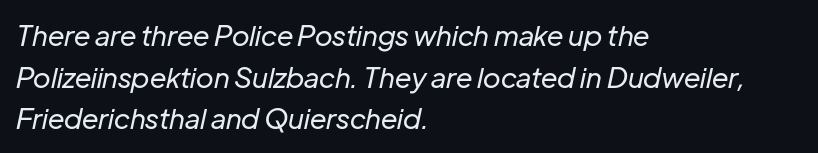
{"italic": "yes", "lean": "right", "slant_degrees": 12, "bold": "no", "weight": "regular", "width": "normal", "stroke_contrast": "low", "x_height": "medium", "monospaced": "no", "underline": "no", "align": "left", "line_spacing": "normal", "line_spacing_ratio": 1.49, "letter_spacing": "normal", "letter_spacing_em": 0.0, "glyph_px": 28}
